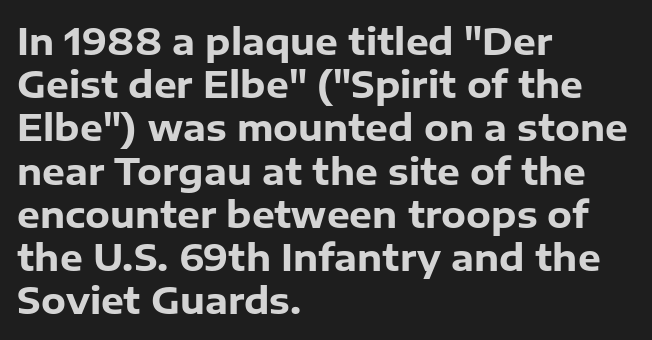
Q: Is the text bold? A: Yes.
Q: Is the text italic (slanted)? A: No, it is upright.
Q: Is the typeface a serif or a sans-serif typeface? A: Sans-serif.
Q: Is the text underlined? A: No.
Q: How is the paragraph aligned? A: Left-aligned.
Q: Is the spacing between letters normal or unusually wide? A: Normal.
Q: Width (condensed, normal, or wide)? A: Normal.
Q: Stroke contrast? A: Low.
Q: x-height? A: Medium.
Q: Monospaced? A: No.
